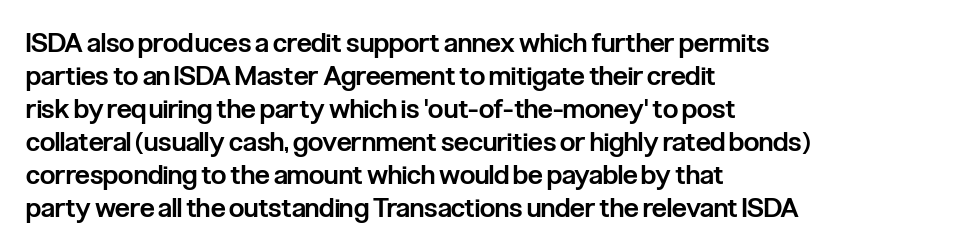
Q: Is the text bold? A: Semi-bold.
Q: Is the text italic (slanted)? A: No, it is upright.
Q: Is the text underlined? A: No.
Q: How is the paragraph aligned? A: Left-aligned.
Q: Is the spacing between letters normal or unusually wide? A: Normal.
